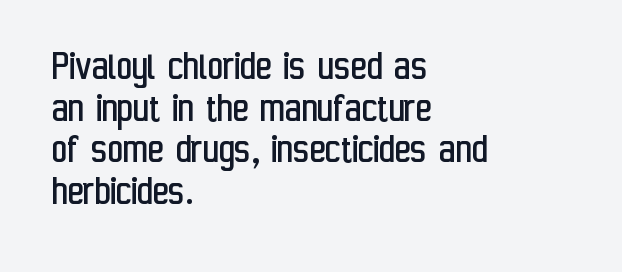
The lettering holds an erect, upright posture throughout. Stroke thickness stays within the range of a standard reading face or lighter. Note: no serifs on the glyphs. Words float on clear page, feet unadorned. The passage is arranged the way most books set body copy — flush left. The face used here is rendered with its standard letterfit.
